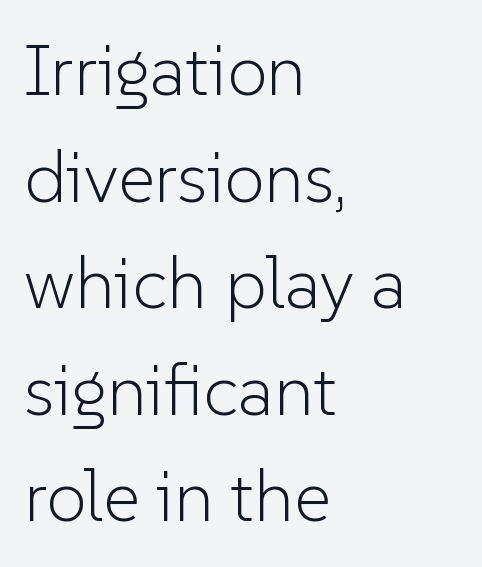
Q: Is the text bold? A: No.
Q: Is the text italic (slanted)? A: No, it is upright.
Q: Is the typeface a serif or a sans-serif typeface? A: Sans-serif.
Q: Is the text underlined? A: No.
Q: How is the paragraph aligned? A: Left-aligned.
Q: Is the spacing between letters normal or unusually wide? A: Normal.
Q: Is the spacing between lines tight, normal or loose? A: Normal.
Q: Width (condensed, normal, or wide)? A: Normal.
Q: Stroke contrast? A: Low.
Q: x-height? A: Medium.
Q: Monospaced? A: No.
